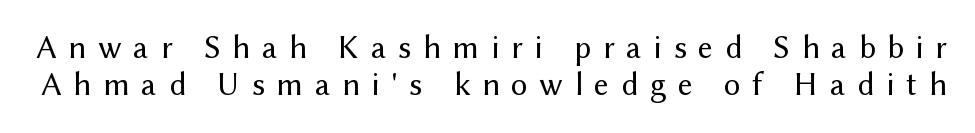
Q: Is the text bold? A: No.
Q: Is the text italic (slanted)? A: No, it is upright.
Q: Is the typeface a serif or a sans-serif typeface? A: Sans-serif.
Q: Is the text underlined? A: No.
Q: Is the spacing between letters normal or unusually wide? A: Unusually wide.
Q: Is the spacing between lines tight, normal or loose? A: Tight.
Q: Width (condensed, normal, or wide)? A: Normal.
Q: Stroke contrast? A: Medium.
Q: x-height? A: Medium.
Q: Monospaced? A: No.
